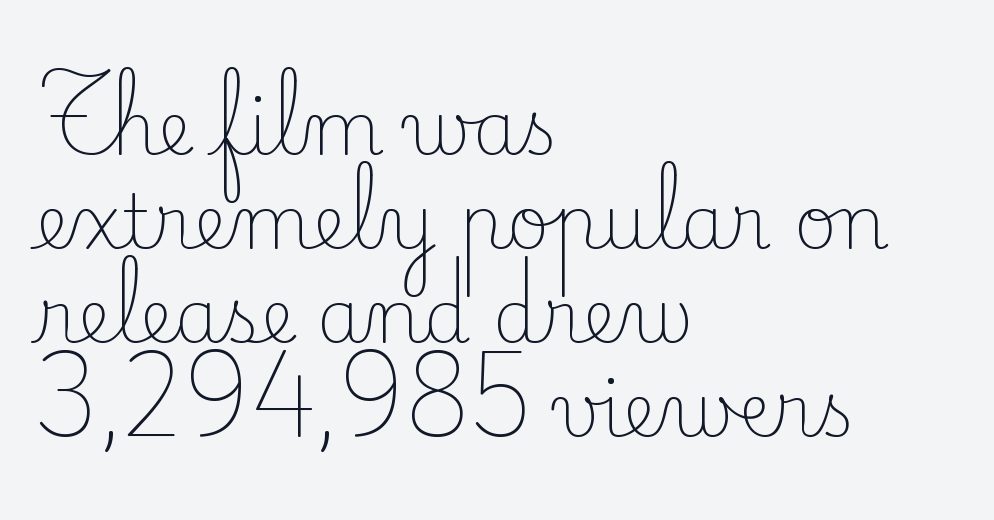
Q: Is the text bold? A: No.
Q: Is the text italic (slanted)? A: No, it is upright.
Q: Is the typeface a serif or a sans-serif typeface? A: Serif.
Q: Is the text underlined? A: No.
Q: How is the paragraph aligned? A: Left-aligned.
Q: Is the spacing between letters normal or unusually wide? A: Normal.
Q: Is the spacing between lines tight, normal or loose? A: Normal.
Q: Width (condensed, normal, or wide)? A: Normal.
Q: Stroke contrast? A: Low.
Q: x-height? A: Small.
Q: Monospaced? A: No.
